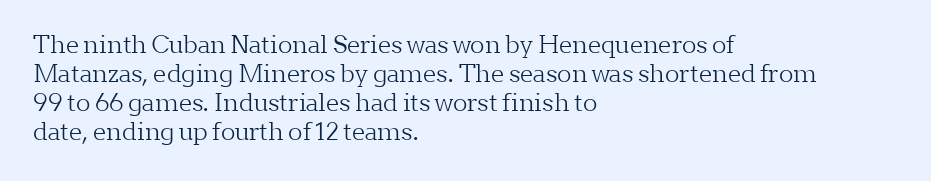
The strokes carry an ordinary text weight at most. Default kerning and tracking; the words read as compact shapes. The gap between lines stays unmarked. Does the lettering tilt? It doesn't — this is upright.
